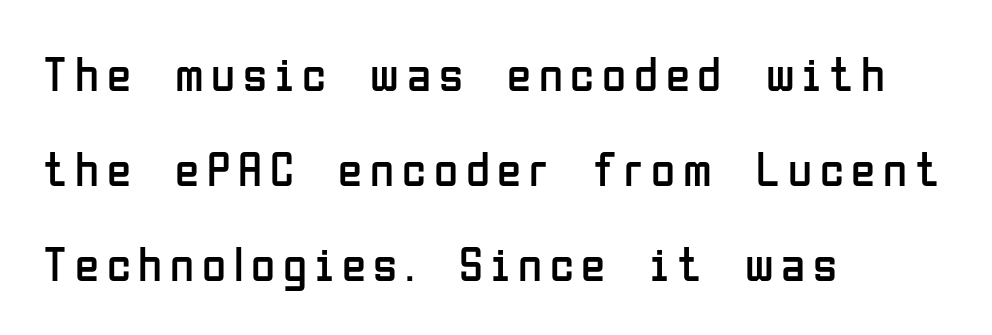
The image shows 49 px regular-weight, condensed sans-serif type, upright; set left-aligned, loose line spacing (1.94x), not underlined; low stroke contrast and a medium x-height.
